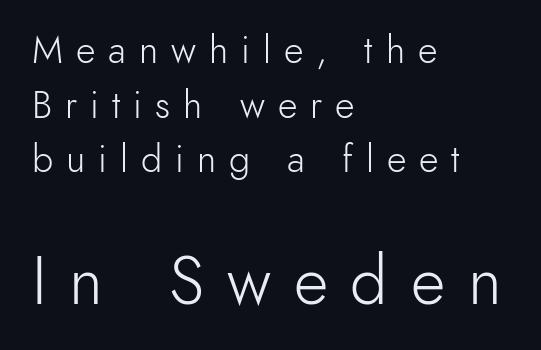
Descenders hang freely into open space. In CSS terms this would be text-align: left. A roman cut, with each character standing at attention. This rendering employs a face without finishing strokes, i.e., a sans-serif. Compare the two chunks: the lower has the greater cap height. These lines are rendered in a variable-pitch font.
